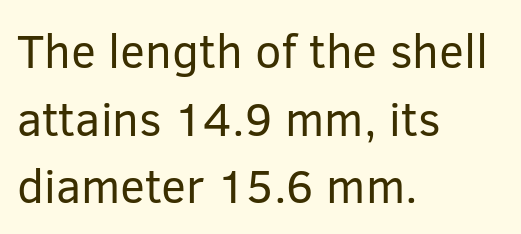
Counters stay open thanks to moderate or lighter strokes. Where is the straight margin? On the left. Descenders are the only things crossing below the line. The passage shown is typeset with a sans-serif family. A typesetter would call this zero additional tracking.
